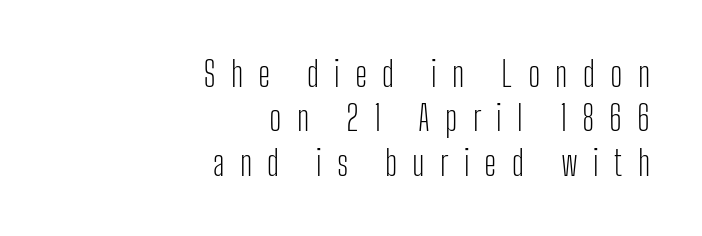
The image shows 35 px light, condensed sans-serif type, upright; set right-aligned, normal line spacing (1.27x), unusually wide letter spacing (+0.43 em), not underlined; low stroke contrast and a medium x-height.
